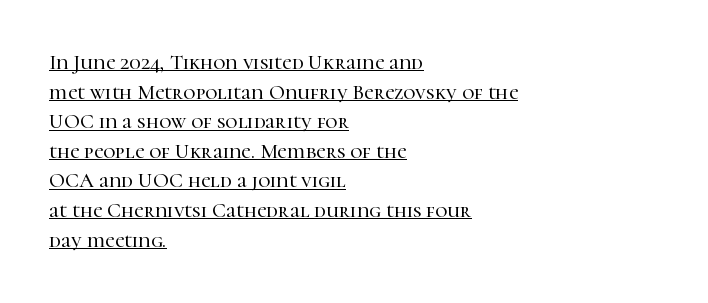
Left-aligned paragraph, ragged on the right. It's the straight-up-and-down kind of type. Does a line run under the words? Yes, clearly. Compared with typical body copy, the letter spacing here is the same.
